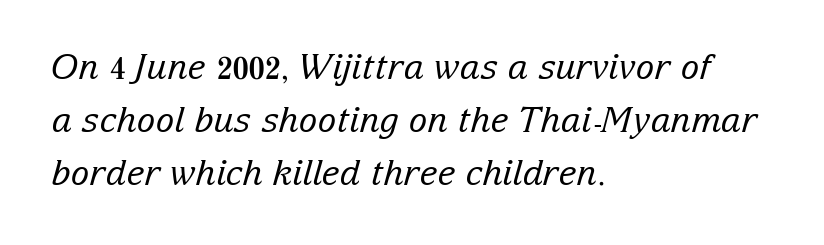
The image shows 35 px regular-weight serif type, italic (leaning right); set left-aligned, normal line spacing (1.51x), normal letter spacing, not underlined; low stroke contrast and a medium x-height.
